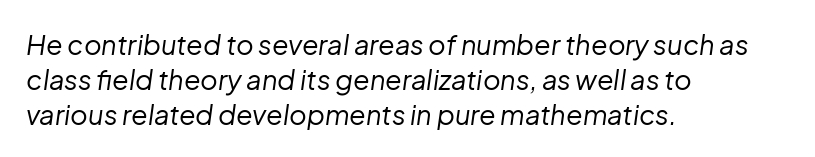
Q: Is the text bold? A: No.
Q: Is the text italic (slanted)? A: Yes, it leans right by about 8 degrees.
Q: Is the text underlined? A: No.
Q: How is the paragraph aligned? A: Left-aligned.
Q: Is the spacing between letters normal or unusually wide? A: Normal.
Q: Is the spacing between lines tight, normal or loose? A: Normal.
